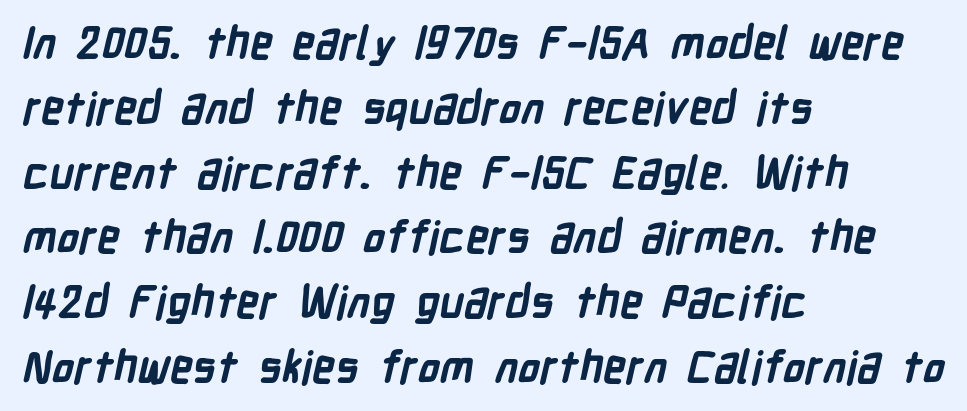
The image shows 45 px semibold, condensed sans-serif type; set left-aligned, normal line spacing (1.44x), normal letter spacing, not underlined; low stroke contrast and a medium x-height.
